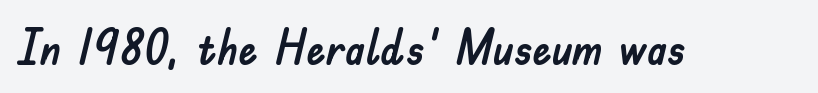
Q: Is the text italic (slanted)? A: Yes.
Q: Is the typeface a serif or a sans-serif typeface? A: Sans-serif.
Q: Is the text underlined? A: No.
Q: Is the spacing between letters normal or unusually wide? A: Normal.
Q: Width (condensed, normal, or wide)? A: Normal.
Q: Stroke contrast? A: Low.
Q: x-height? A: Small.
Q: Monospaced? A: No.
